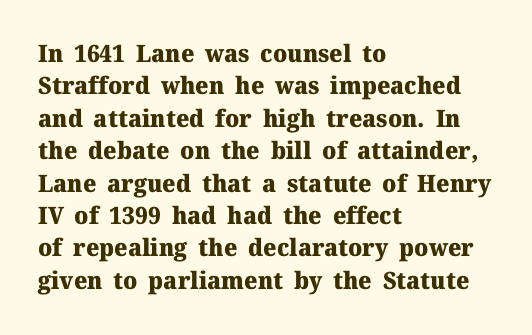
{"italic": "no", "bold": "yes", "underline": "no", "align": "left", "line_spacing": "normal", "line_spacing_ratio": 1.35, "letter_spacing": "normal", "letter_spacing_em": 0.0, "glyph_px": 24}
